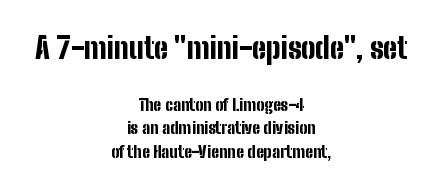
Q: Is the text bold? A: Yes.
Q: Is the text italic (slanted)? A: No, it is upright.
Q: Is the typeface a serif or a sans-serif typeface? A: Sans-serif.
Q: Is the text underlined? A: No.
Q: How is the paragraph aligned? A: Centered.
Q: Is the spacing between letters normal or unusually wide? A: Normal.
Q: Is the spacing between lines tight, normal or loose? A: Normal.
Q: Which block of text is set in a larger size, the first (top) or the second (bottom)? A: The first (top) one.
Q: Width (condensed, normal, or wide)? A: Condensed.
Q: Stroke contrast? A: Low.
Q: x-height? A: Medium.
Q: Monospaced? A: No.
